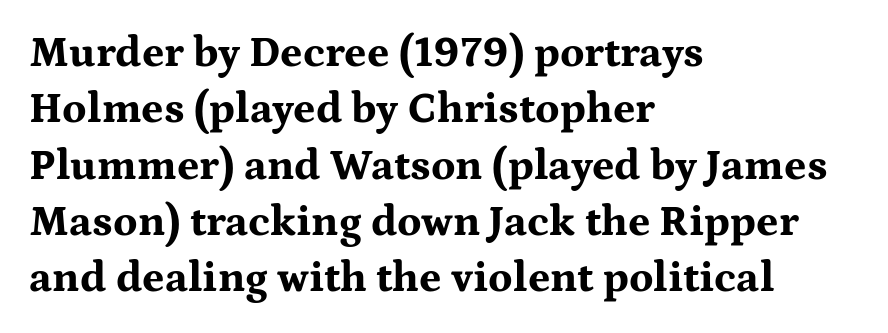
The letters stand upright; this is a roman face. Check where the strokes stop: tiny serifs finish them off. Here the designer chose a conventional face with non-uniform glyph widths. The glyphs have the mass of a bold cut. The type is set solid horizontally, with unmodified tracking. Has an underline been added? It has not.
